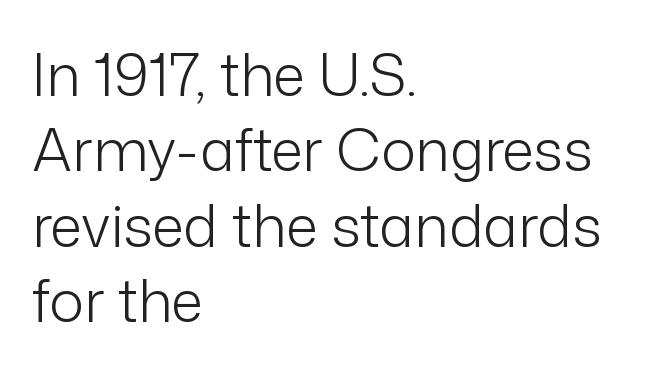
Q: Is the text bold? A: No.
Q: Is the text italic (slanted)? A: No, it is upright.
Q: Is the typeface a serif or a sans-serif typeface? A: Sans-serif.
Q: Is the text underlined? A: No.
Q: How is the paragraph aligned? A: Left-aligned.
Q: Is the spacing between letters normal or unusually wide? A: Normal.
Q: Is the spacing between lines tight, normal or loose? A: Normal.
Q: Width (condensed, normal, or wide)? A: Normal.
Q: Stroke contrast? A: Low.
Q: x-height? A: Medium.
Q: Monospaced? A: No.
